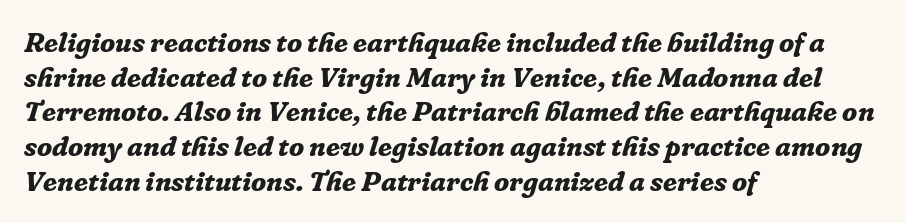
The image shows 28 px bold serif type, italic (leaning right); set left-aligned, line spacing 1.24x, normal letter spacing, not underlined; low stroke contrast and a medium x-height.
